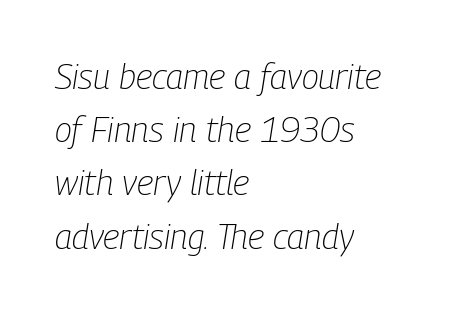
{"italic": "yes", "lean": "right", "slant_degrees": 9, "bold": "no", "weight": "light", "width": "condensed", "stroke_contrast": "low", "x_height": "medium", "monospaced": "no", "underline": "no", "align": "left", "line_spacing": "normal", "line_spacing_ratio": 1.52, "letter_spacing": "normal", "letter_spacing_em": 0.0, "glyph_px": 35}
